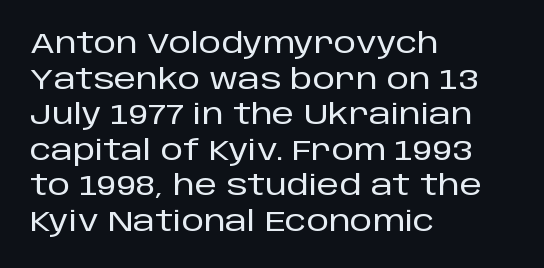
The image shows 28 px sans-serif type, upright; set left-aligned, normal line spacing (1.27x), normal letter spacing, not underlined; low stroke contrast and a large x-height.
